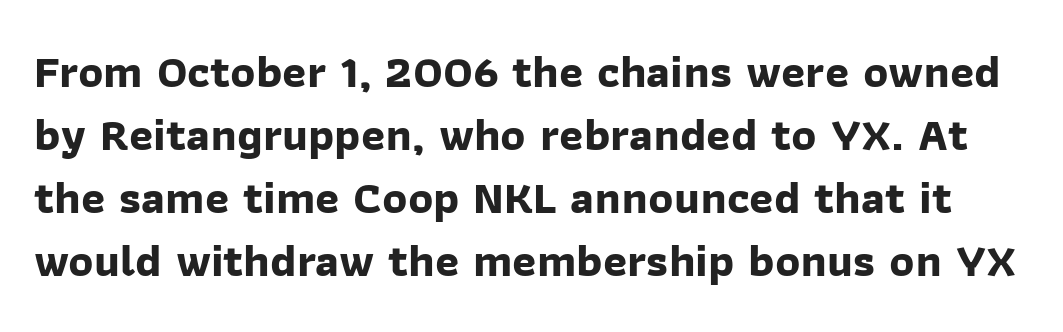
{"serif": "no", "bold": "yes", "weight": "bold", "width": "normal", "stroke_contrast": "low", "x_height": "medium", "monospaced": "no", "underline": "no", "line_spacing": "normal", "line_spacing_ratio": 1.37, "letter_spacing": "normal", "letter_spacing_em": 0.0, "glyph_px": 46}
